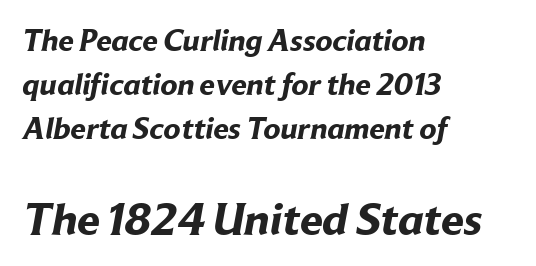
Q: Is the text bold? A: Yes.
Q: Is the typeface a serif or a sans-serif typeface? A: Sans-serif.
Q: Is the text underlined? A: No.
Q: How is the paragraph aligned? A: Left-aligned.
Q: Is the spacing between letters normal or unusually wide? A: Normal.
Q: Is the spacing between lines tight, normal or loose? A: Normal.
Q: Which block of text is set in a larger size, the first (top) or the second (bottom)? A: The second (bottom) one.
Q: Width (condensed, normal, or wide)? A: Normal.
Q: Stroke contrast? A: Low.
Q: x-height? A: Medium.
Q: Monospaced? A: No.
